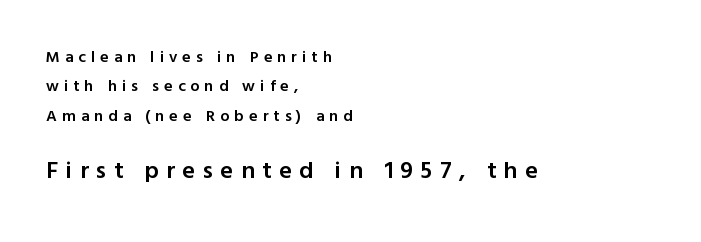
The face used here is rendered with a markedly widened letterfit. This sample is left-justified, so line endings fall wherever the words run out. The lower block of text is set noticeably larger than the block above it. Set as a demibold, roughly 600 on the weight scale. Underlining? Definitely not there.
